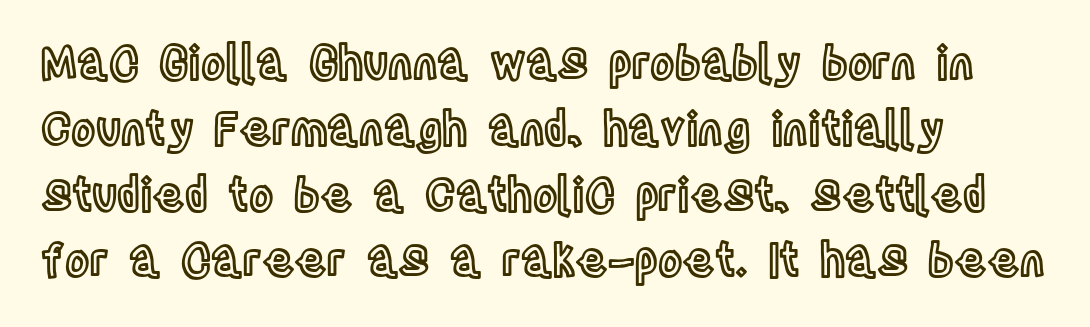
{"italic": "no", "width": "condensed", "x_height": "large", "monospaced": "no", "underline": "no", "align": "left", "line_spacing": "normal", "line_spacing_ratio": 1.43, "letter_spacing": "normal", "letter_spacing_em": 0.0, "glyph_px": 46}
